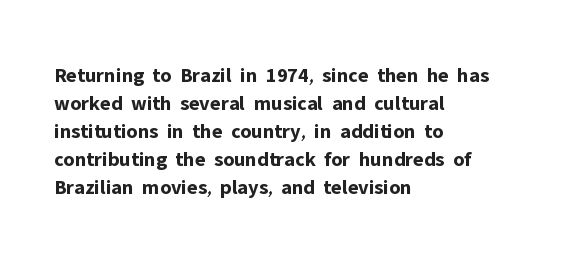
{"italic": "no", "bold": "yes", "underline": "no", "align": "left", "line_spacing": "normal", "line_spacing_ratio": 1.33, "letter_spacing": "normal", "letter_spacing_em": 0.0, "glyph_px": 21}
